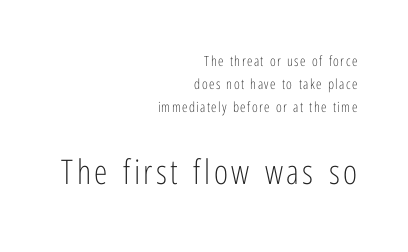
The weight would be labelled regular, book, light, or lighter still. The space beneath each line is pristine and unruled. Reading down the block, your eye finds every line finishing at a fixed right position. Classification — sans serif. Note the varied advance widths — an 'i' is clearly narrower than an 'm'. Is the lower block the larger one? Yes — the lower block carries the bigger type.
